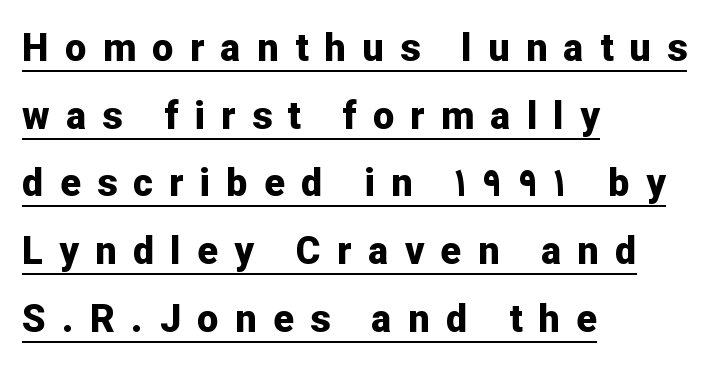
Q: Is the text bold? A: Yes.
Q: Is the text italic (slanted)? A: No, it is upright.
Q: Is the typeface a serif or a sans-serif typeface? A: Sans-serif.
Q: Is the text underlined? A: Yes.
Q: How is the paragraph aligned? A: Left-aligned.
Q: Is the spacing between letters normal or unusually wide? A: Unusually wide.
Q: Width (condensed, normal, or wide)? A: Normal.
Q: Stroke contrast? A: Low.
Q: x-height? A: Medium.
Q: Monospaced? A: No.
